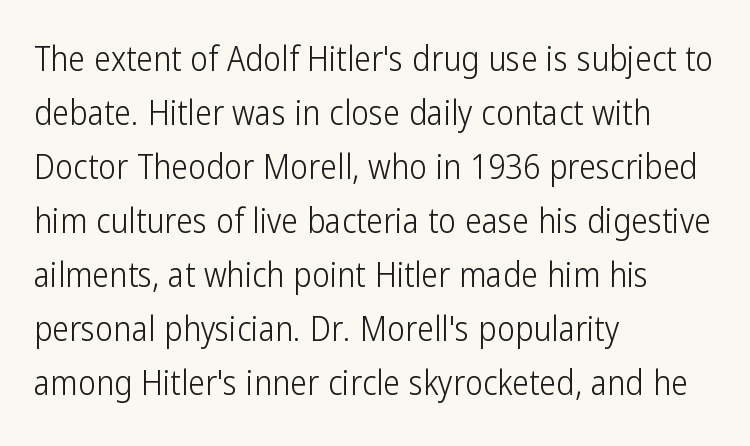
Q: Is the text bold? A: No.
Q: Is the text italic (slanted)? A: No, it is upright.
Q: Is the typeface a serif or a sans-serif typeface? A: Sans-serif.
Q: Is the text underlined? A: No.
Q: How is the paragraph aligned? A: Left-aligned.
Q: Is the spacing between letters normal or unusually wide? A: Normal.
Q: Is the spacing between lines tight, normal or loose? A: Normal.
Q: Width (condensed, normal, or wide)? A: Condensed.
Q: Stroke contrast? A: Low.
Q: x-height? A: Medium.
Q: Monospaced? A: No.
